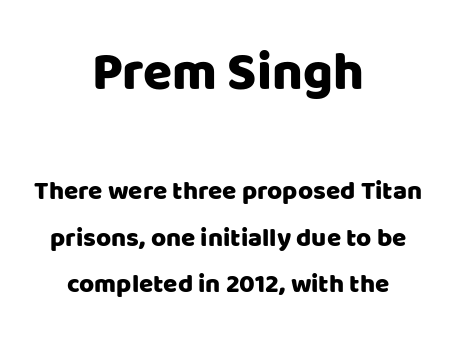
The passage shown is typeset with a sans-serif family. This sample uses an upright cut, with every glyph sitting square on the baseline. The letters advance in unequal steps, a hallmark of proportional type. The initial chunk of copy outweighs the following chunk in type size.
